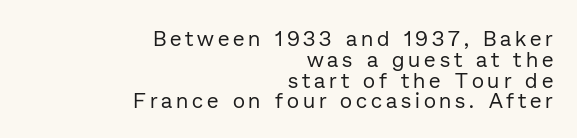
Is there any slant? The stems are plumb. In terms of leading, this rendering errs on the cramped side. Beneath every word, the page is bare. Right-aligned paragraph, ragged on the left.
